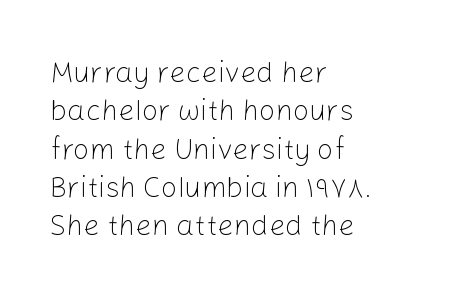
The image shows 29 px light sans-serif type, upright; set left-aligned, normal line spacing (1.32x), normal letter spacing, not underlined; low stroke contrast and a medium x-height.
